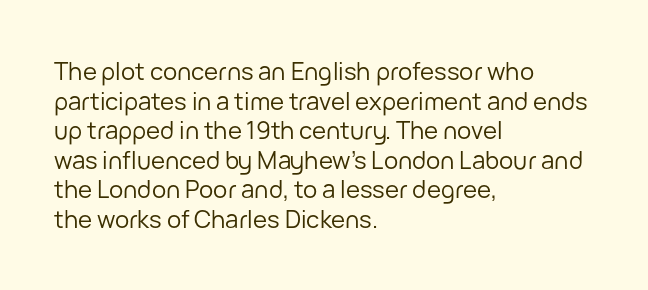
{"italic": "no", "bold": "no", "underline": "no", "align": "left", "line_spacing_ratio": 1.23, "letter_spacing": "normal", "letter_spacing_em": 0.0, "glyph_px": 24}
